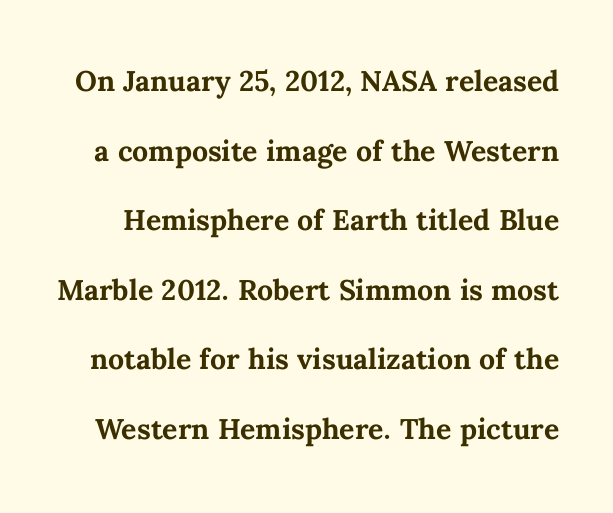
{"italic": "no", "bold": "yes", "weight": "semibold", "width": "normal", "stroke_contrast": "medium", "x_height": "medium", "monospaced": "no", "underline": "no", "line_spacing_ratio": 1.83, "letter_spacing": "normal", "letter_spacing_em": 0.0, "glyph_px": 38}
